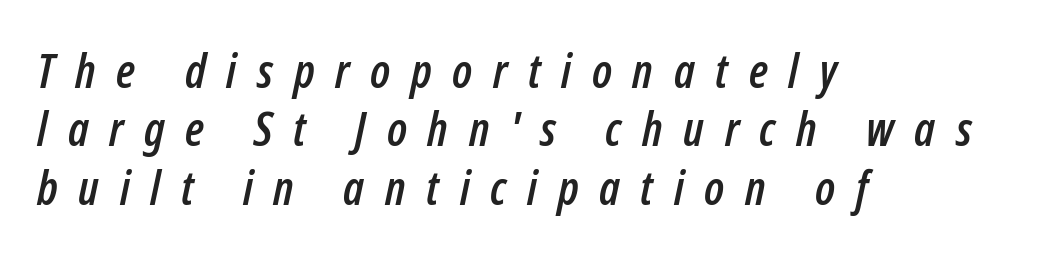
Compared with ordinary roman type, these characters are visibly tilted. Horizontally, the lines are justified to the leading edge only. Words float on clear page, feet unadorned. Observe the wide spacing: letters keep a clear distance from each other.
